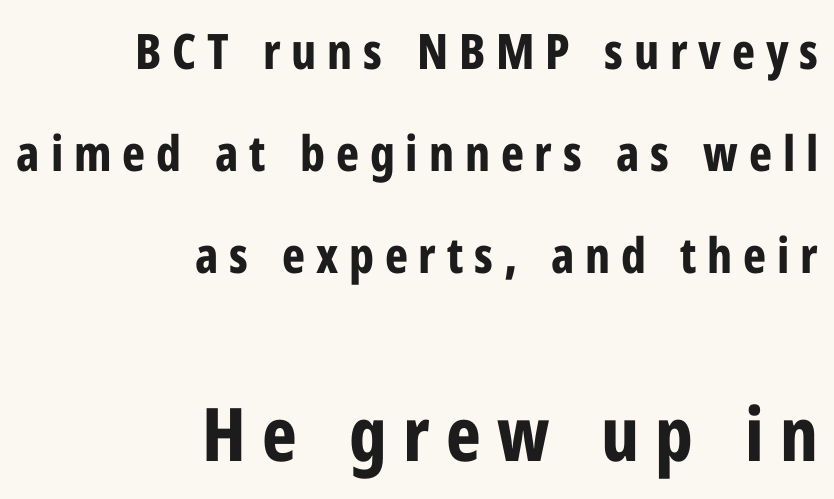
{"serif": "no", "italic": "no", "bold": "yes", "weight": "bold", "width": "condensed", "stroke_contrast": "low", "x_height": "medium", "monospaced": "no", "underline": "no", "align": "right", "line_spacing": "loose", "line_spacing_ratio": 2.08, "letter_spacing": "wide", "letter_spacing_em": 0.22, "larger_block": "second", "size_ratio": 1.51, "glyph_px": 74}
